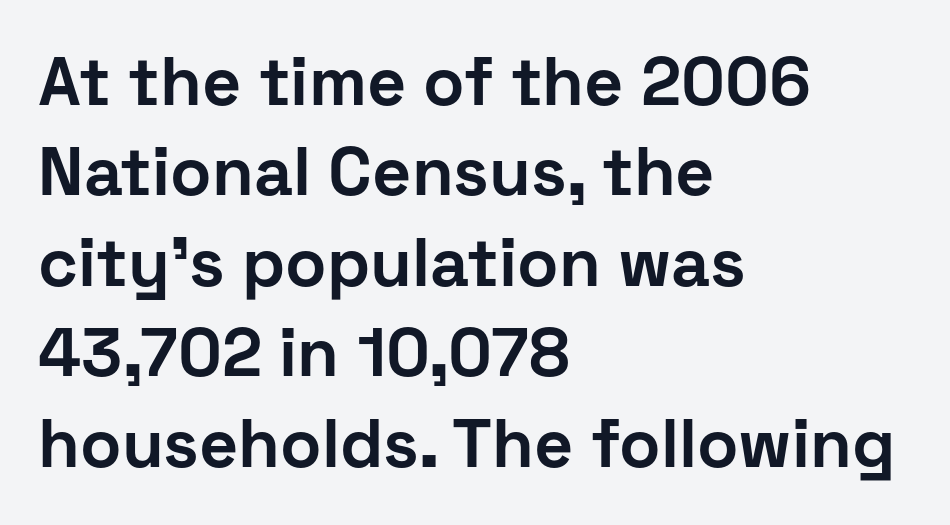
{"serif": "no", "italic": "no", "bold": "yes", "weight": "bold", "width": "normal", "stroke_contrast": "low", "x_height": "medium", "monospaced": "no", "underline": "no", "align": "left", "line_spacing": "normal", "line_spacing_ratio": 1.33, "letter_spacing": "normal", "letter_spacing_em": 0.0, "glyph_px": 68}
